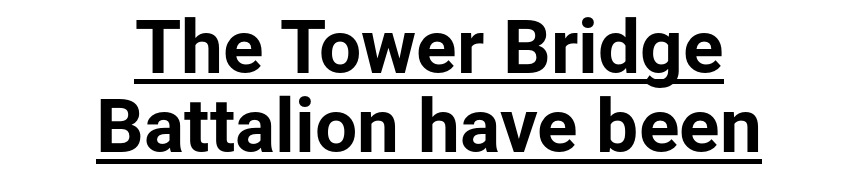
Q: Is the text bold? A: Yes.
Q: Is the text italic (slanted)? A: No, it is upright.
Q: Is the typeface a serif or a sans-serif typeface? A: Sans-serif.
Q: Is the text underlined? A: Yes.
Q: How is the paragraph aligned? A: Centered.
Q: Is the spacing between letters normal or unusually wide? A: Normal.
Q: Is the spacing between lines tight, normal or loose? A: Tight.
Q: Width (condensed, normal, or wide)? A: Normal.
Q: Stroke contrast? A: Low.
Q: x-height? A: Medium.
Q: Monospaced? A: No.
